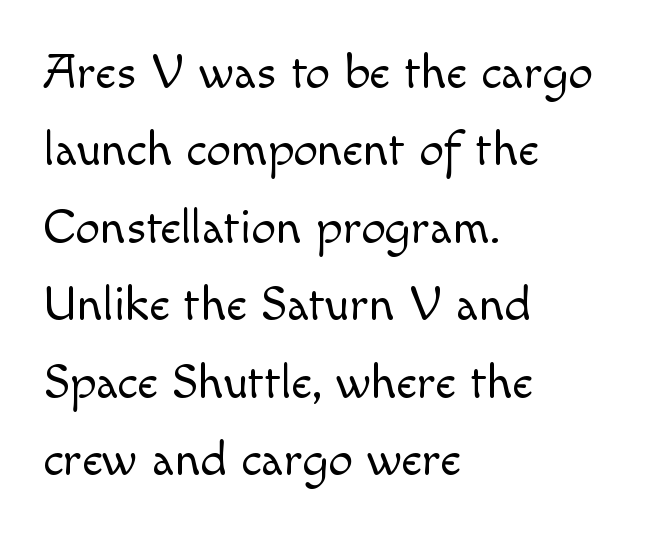
The image shows 49 px light sans-serif type, upright; set left-aligned, normal line spacing (1.58x), normal letter spacing, not underlined; a small x-height.
